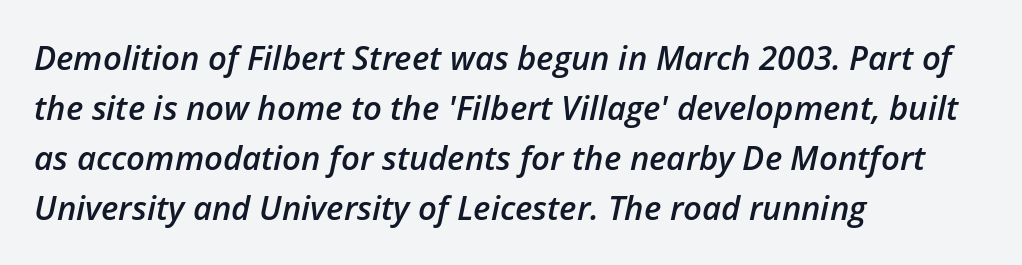
Is there much room between lines? A standard amount, neither cramped nor airy. The strip under each line holds only bare page. Note the varied advance widths — an 'i' is clearly narrower than an 'm'. Nothing unusual about the tracking: characters are spaced as the font intends. Does the copy run flush right? No — it runs flush left. The face used here is a semibold: visibly heavier than regular, lighter than bold.
